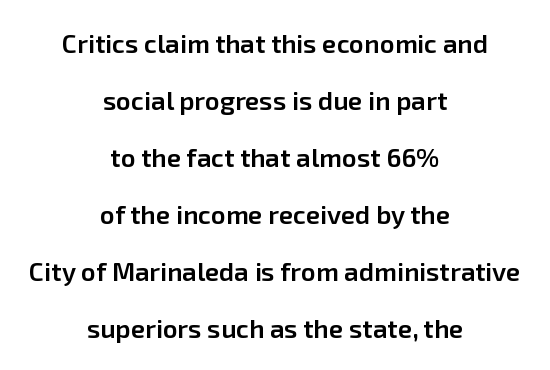
Q: Is the text bold? A: Semi-bold.
Q: Is the text italic (slanted)? A: No, it is upright.
Q: Is the text underlined? A: No.
Q: How is the paragraph aligned? A: Centered.
Q: Is the spacing between letters normal or unusually wide? A: Normal.
Q: Is the spacing between lines tight, normal or loose? A: Loose.
